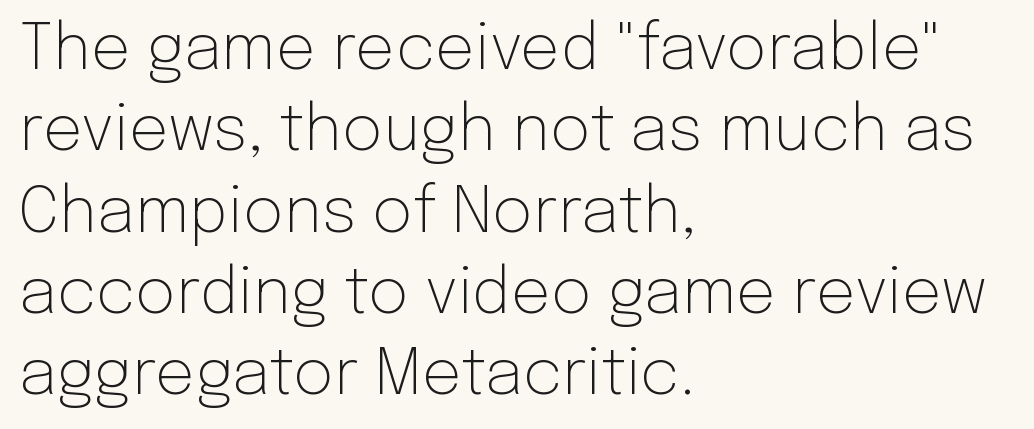
{"serif": "no", "italic": "no", "bold": "no", "weight": "light", "width": "normal", "stroke_contrast": "low", "x_height": "medium", "monospaced": "no", "underline": "no", "align": "left", "line_spacing": "normal", "line_spacing_ratio": 1.29, "letter_spacing": "normal", "letter_spacing_em": 0.0, "glyph_px": 63}
